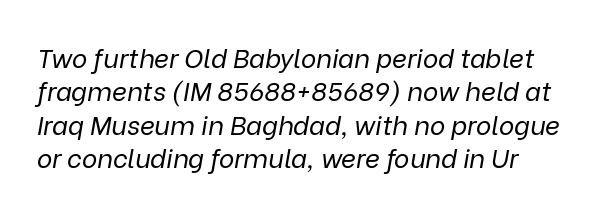
Q: Is the text bold? A: No.
Q: Is the text italic (slanted)? A: Yes, it leans right by about 9 degrees.
Q: Is the text underlined? A: No.
Q: Is the spacing between letters normal or unusually wide? A: Normal.
Q: Is the spacing between lines tight, normal or loose? A: Normal.
